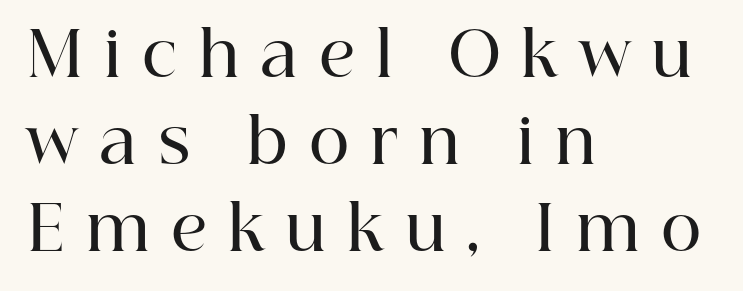
You can tell from the footed stems that serif type was used. These lines were composed using upright roman letters. Notice how the passage keeps a crisp vertical edge on the left only. Character widths vary here, with narrow letters taking less room than wide ones. A clean baseline with only descenders dipping below it.
